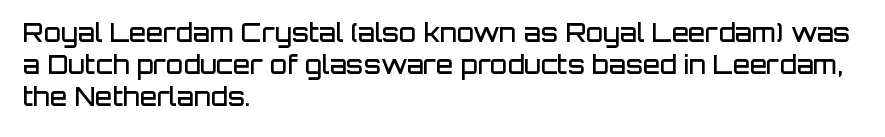
{"italic": "no", "bold": "semi", "underline": "no", "align": "left", "line_spacing": "normal", "line_spacing_ratio": 1.29, "letter_spacing": "normal", "letter_spacing_em": 0.0, "glyph_px": 25}
